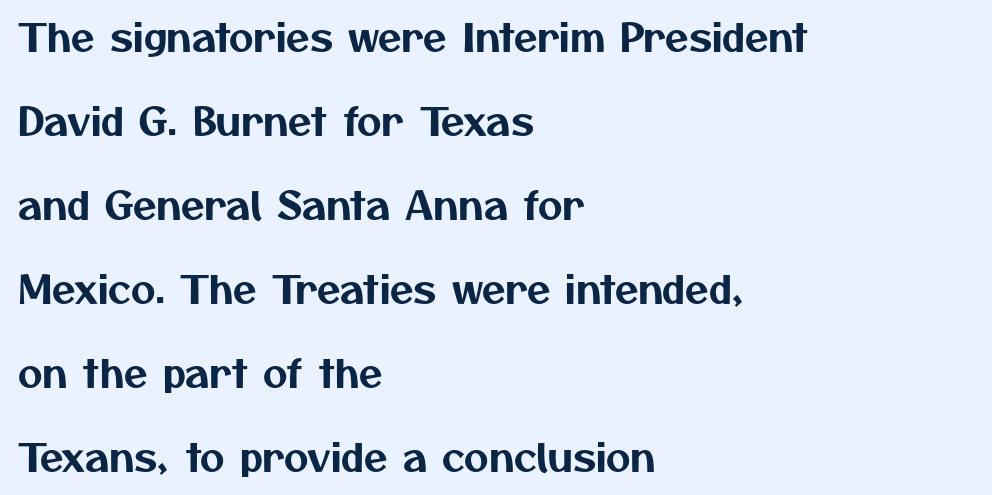
Q: Is the typeface a serif or a sans-serif typeface? A: Sans-serif.
Q: Is the text underlined? A: No.
Q: How is the paragraph aligned? A: Left-aligned.
Q: Is the spacing between letters normal or unusually wide? A: Normal.
Q: Is the spacing between lines tight, normal or loose? A: Loose.
Q: Width (condensed, normal, or wide)? A: Normal.
Q: Stroke contrast? A: Medium.
Q: x-height? A: Medium.
Q: Monospaced? A: No.
